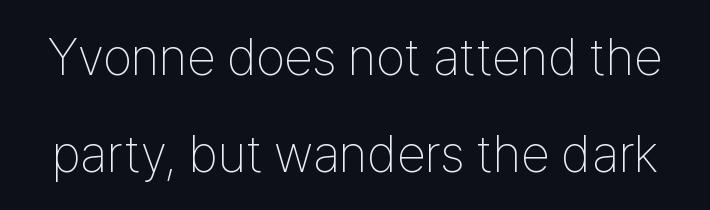
Weight: in the light-to-regular range. Posture: straight, roman, zero tilt. Varying glyph widths throughout — classic text-font behaviour. Underline: absent. The tracking reads as untouched default to a designer's eye.
